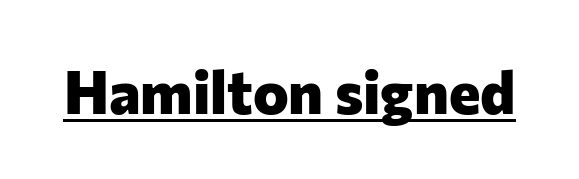
The image shows 60 px heavy sans-serif type, upright; set normal letter spacing, underlined; low stroke contrast and a medium x-height.
